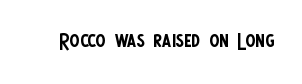
These lines are rendered in a variable-pitch font. The font sits on the lighter half of the weight spectrum, regular included. The horizontal fit of the characters is conventional and even. Rule under the text: the space is simply empty. No feet cap the strokes, marking this as sans-serif type.
